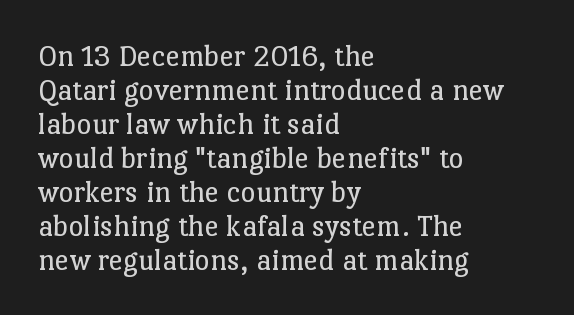
Q: Is the text bold? A: No.
Q: Is the text italic (slanted)? A: No, it is upright.
Q: Is the typeface a serif or a sans-serif typeface? A: Serif.
Q: Is the text underlined? A: No.
Q: How is the paragraph aligned? A: Left-aligned.
Q: Is the spacing between letters normal or unusually wide? A: Normal.
Q: Is the spacing between lines tight, normal or loose? A: Tight.
Q: Width (condensed, normal, or wide)? A: Normal.
Q: Stroke contrast? A: Low.
Q: x-height? A: Medium.
Q: Monospaced? A: No.
